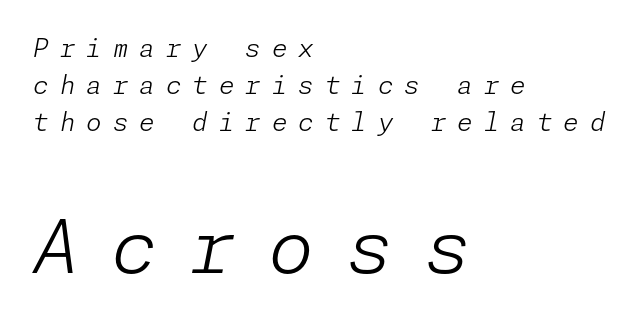
Q: Is the text bold? A: No.
Q: Is the text italic (slanted)? A: Yes, it leans right by about 11 degrees.
Q: Is the text underlined? A: No.
Q: How is the paragraph aligned? A: Left-aligned.
Q: Is the spacing between letters normal or unusually wide? A: Unusually wide.
Q: Is the spacing between lines tight, normal or loose? A: Normal.
Q: Which block of text is set in a larger size, the first (top) or the second (bottom)? A: The second (bottom) one.
Q: Width (condensed, normal, or wide)? A: Normal.
Q: Stroke contrast? A: Low.
Q: x-height? A: Medium.
